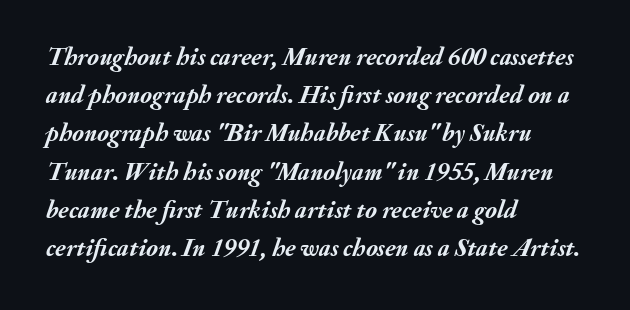
Q: Is the text bold? A: Yes.
Q: Is the text italic (slanted)? A: Yes, it leans right by about 20 degrees.
Q: Is the text underlined? A: No.
Q: How is the paragraph aligned? A: Left-aligned.
Q: Is the spacing between letters normal or unusually wide? A: Normal.
Q: Is the spacing between lines tight, normal or loose? A: Normal.
